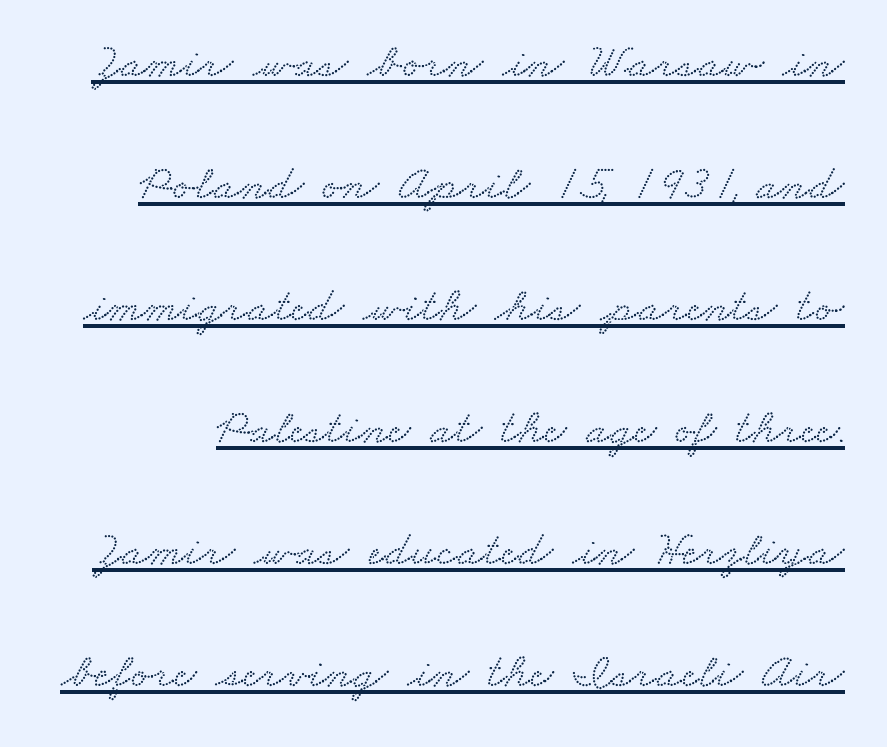
Each letter's strokes conclude with small projecting serifs. Emphasis is given by a line drawn under the lettering. These lines keep a tight, regular rhythm from letter to letter. Widely set lines give the paragraph a tall, airy silhouette.
